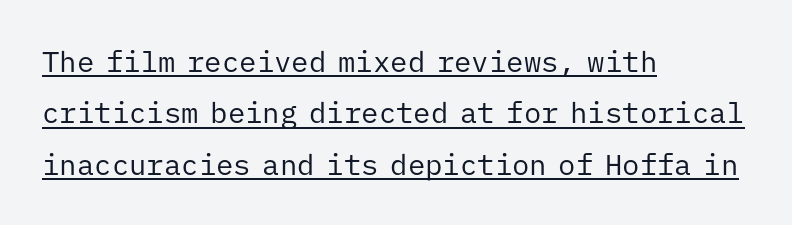
{"serif": "no", "italic": "no", "bold": "no", "weight": "regular", "width": "normal", "stroke_contrast": "low", "x_height": "medium", "monospaced": "yes", "underline": "yes", "align": "left", "line_spacing_ratio": 1.77, "letter_spacing": "normal", "letter_spacing_em": 0.0, "glyph_px": 29}
